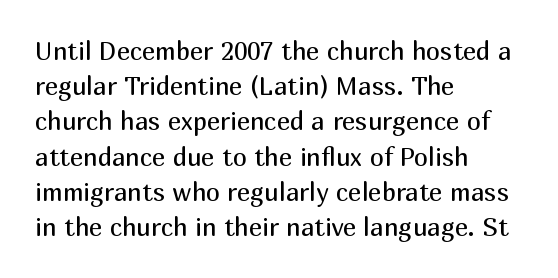
Q: Is the text bold? A: No.
Q: Is the text italic (slanted)? A: No, it is upright.
Q: Is the text underlined? A: No.
Q: How is the paragraph aligned? A: Left-aligned.
Q: Is the spacing between letters normal or unusually wide? A: Normal.
Q: Is the spacing between lines tight, normal or loose? A: Normal.
